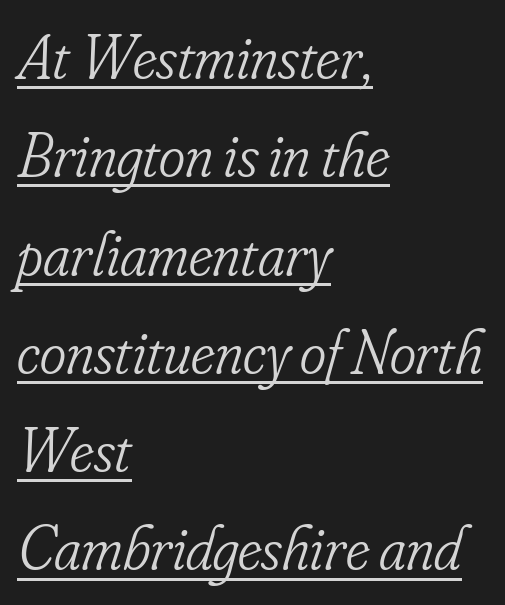
The image shows 63 px light, condensed serif type, italic (leaning right); set left-aligned, normal line spacing (1.56x), normal letter spacing, underlined; low stroke contrast and a small x-height.
